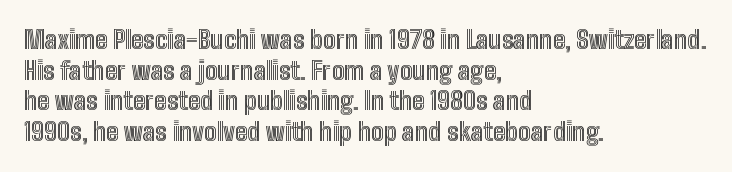
The image shows 25 px text type, upright; set left-aligned, line spacing 1.23x, normal letter spacing, not underlined.
